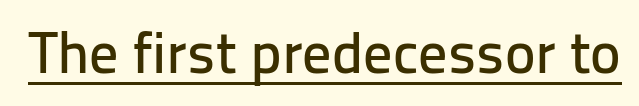
The image shows 58 px sans-serif type, upright; set normal letter spacing, underlined; low stroke contrast and a medium x-height.
